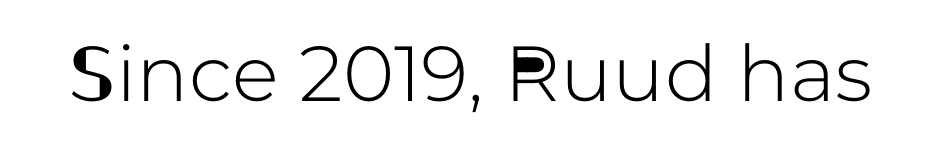
{"serif": "no", "italic": "no", "width": "normal", "stroke_contrast": "low", "x_height": "medium", "monospaced": "no", "underline": "no", "letter_spacing": "normal", "letter_spacing_em": 0.0, "glyph_px": 78}
